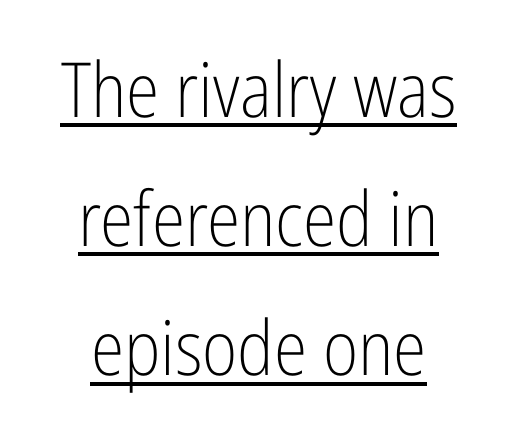
Q: Is the text bold? A: No.
Q: Is the text italic (slanted)? A: No, it is upright.
Q: Is the typeface a serif or a sans-serif typeface? A: Sans-serif.
Q: Is the text underlined? A: Yes.
Q: How is the paragraph aligned? A: Centered.
Q: Is the spacing between letters normal or unusually wide? A: Normal.
Q: Is the spacing between lines tight, normal or loose? A: Normal.
Q: Width (condensed, normal, or wide)? A: Condensed.
Q: Stroke contrast? A: Low.
Q: x-height? A: Medium.
Q: Monospaced? A: No.
